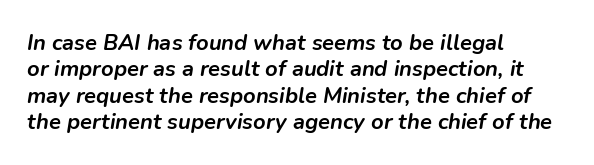
Has an underline been added? It has not. Letter spacing: default. Bold? Absolutely — the strokes are thick and heavy. Tall strokes in this sample are angled rather than plumb.
